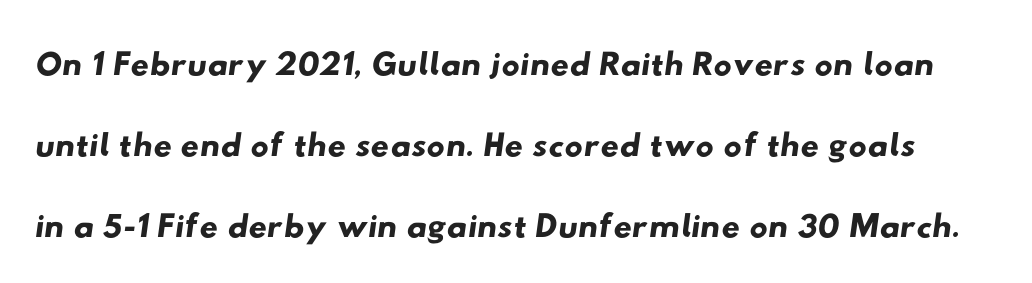
{"serif": "no", "width": "wide", "stroke_contrast": "low", "x_height": "small", "monospaced": "no", "underline": "no", "line_spacing": "normal", "line_spacing_ratio": 1.59, "letter_spacing": "normal", "letter_spacing_em": 0.0, "glyph_px": 51}
